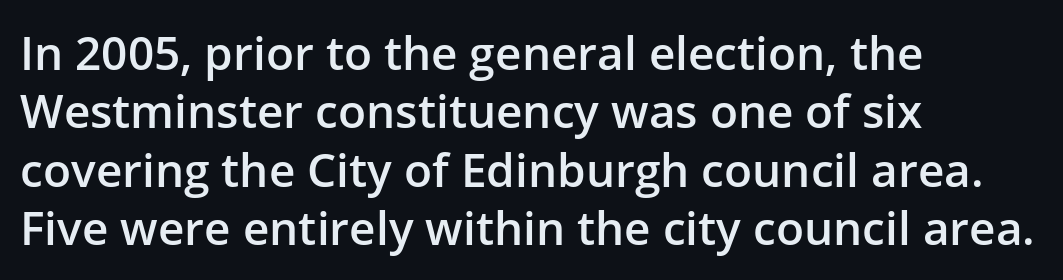
{"serif": "no", "italic": "no", "bold": "semi", "weight": "semibold", "width": "normal", "stroke_contrast": "low", "x_height": "medium", "monospaced": "no", "underline": "no", "align": "left", "line_spacing": "normal", "line_spacing_ratio": 1.27, "letter_spacing": "normal", "letter_spacing_em": 0.0, "glyph_px": 46}
